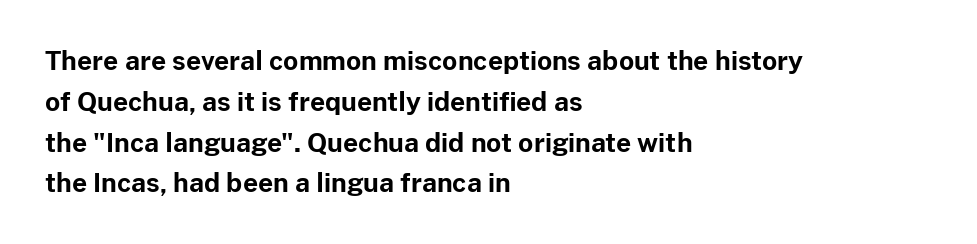
The image shows 26 px bold type, upright; set left-aligned, normal line spacing (1.57x), normal letter spacing, not underlined.
